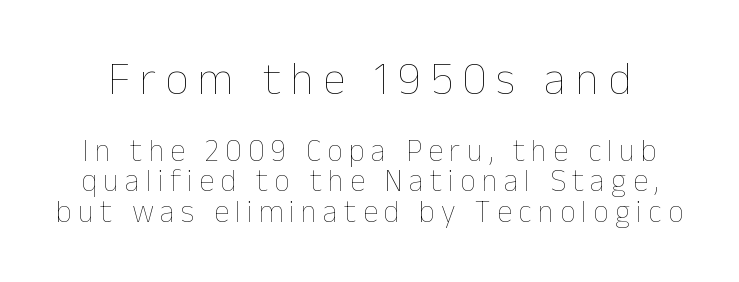
The image shows 46 px thin type, upright; set tight line spacing (0.98x), unusually wide letter spacing (+0.2 em), not underlined; the first (top) block is 1.48x larger; low stroke contrast and a medium x-height.
